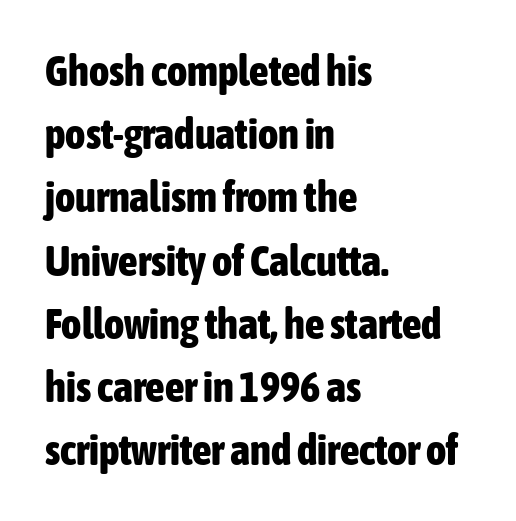
Q: Is the text bold? A: Yes.
Q: Is the text italic (slanted)? A: No, it is upright.
Q: Is the typeface a serif or a sans-serif typeface? A: Sans-serif.
Q: Is the text underlined? A: No.
Q: How is the paragraph aligned? A: Left-aligned.
Q: Is the spacing between letters normal or unusually wide? A: Normal.
Q: Is the spacing between lines tight, normal or loose? A: Normal.
Q: Width (condensed, normal, or wide)? A: Condensed.
Q: Stroke contrast? A: Low.
Q: x-height? A: Medium.
Q: Monospaced? A: No.
